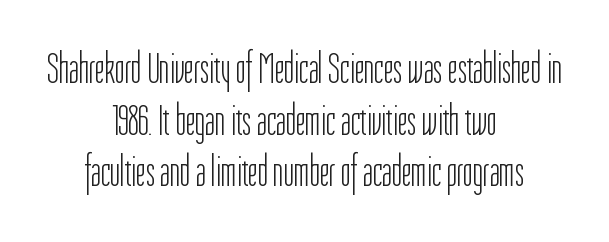
The image shows 43 px light, condensed sans-serif type, upright; set centered, line spacing 1.2x, normal letter spacing, not underlined; low stroke contrast and a medium x-height.
